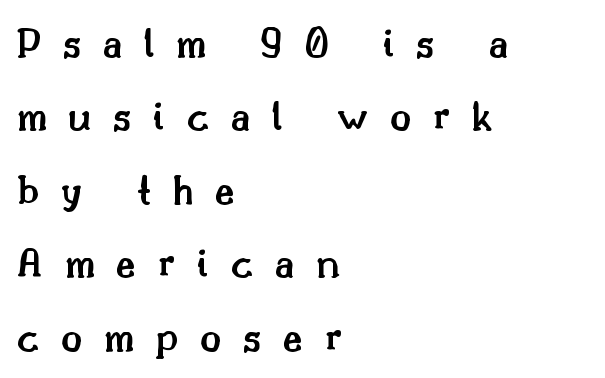
The rendering uses natural spacing where letterforms have individual widths. The gaps between neighbouring characters are conspicuously large. Every stem runs plumb, perpendicular to the baseline. The lines in this sample share a left origin and differ only in where they stop. The gap between lines stays unmarked. This is moderately heavy type, rendered in semibold.
